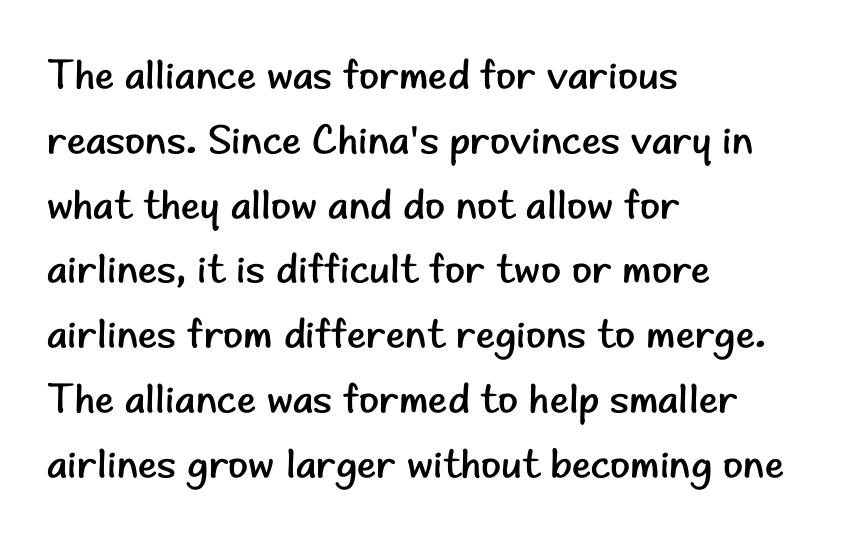
{"serif": "no", "italic": "no", "bold": "no", "weight": "regular", "width": "normal", "stroke_contrast": "low", "x_height": "small", "monospaced": "no", "underline": "no", "align": "left", "line_spacing": "normal", "line_spacing_ratio": 1.58, "letter_spacing": "normal", "letter_spacing_em": 0.0, "glyph_px": 41}
